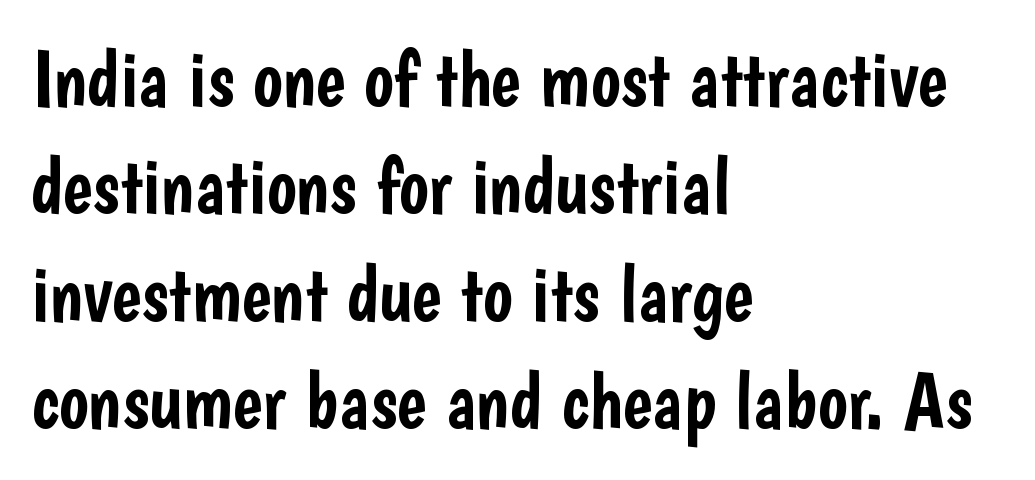
Q: Is the text italic (slanted)? A: No, it is upright.
Q: Is the typeface a serif or a sans-serif typeface? A: Sans-serif.
Q: Is the text underlined? A: No.
Q: How is the paragraph aligned? A: Left-aligned.
Q: Is the spacing between letters normal or unusually wide? A: Normal.
Q: Is the spacing between lines tight, normal or loose? A: Normal.
Q: Width (condensed, normal, or wide)? A: Condensed.
Q: Stroke contrast? A: Low.
Q: x-height? A: Medium.
Q: Monospaced? A: No.
